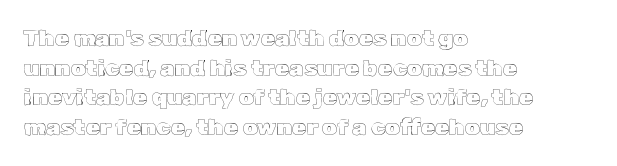
Descenders are the only things crossing below the line. A classic flush-left, rag-right setting is used for this passage. Upright lettering throughout. Quick note: interline space is typical. Letter spacing: default.
